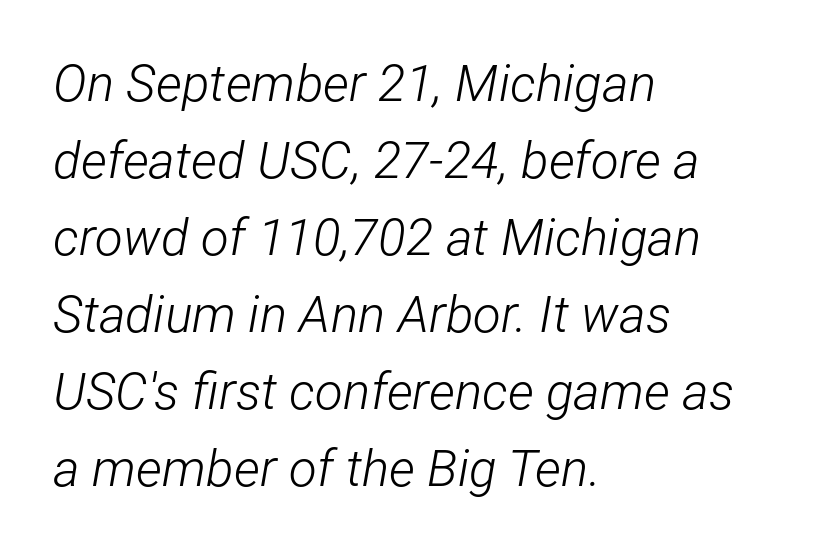
The image shows 51 px light, condensed type, italic (leaning right); set left-aligned, normal line spacing (1.51x), normal letter spacing, not underlined; low stroke contrast and a medium x-height.
